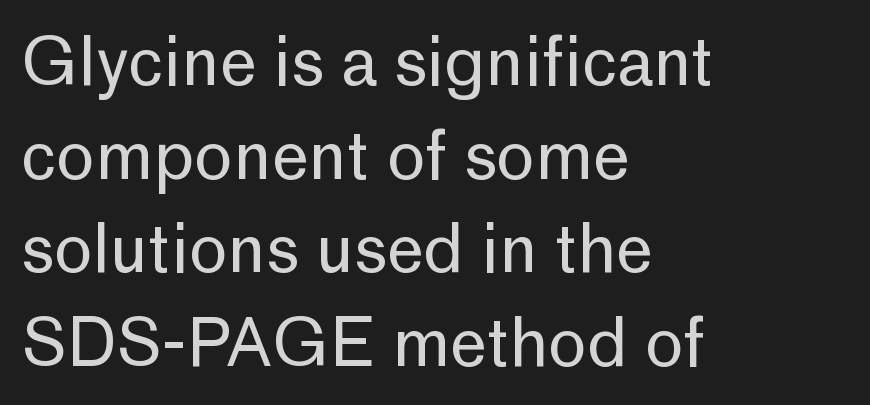
The image shows 66 px regular-weight sans-serif type, upright; set left-aligned, normal line spacing (1.42x), normal letter spacing, not underlined; low stroke contrast and a medium x-height.
